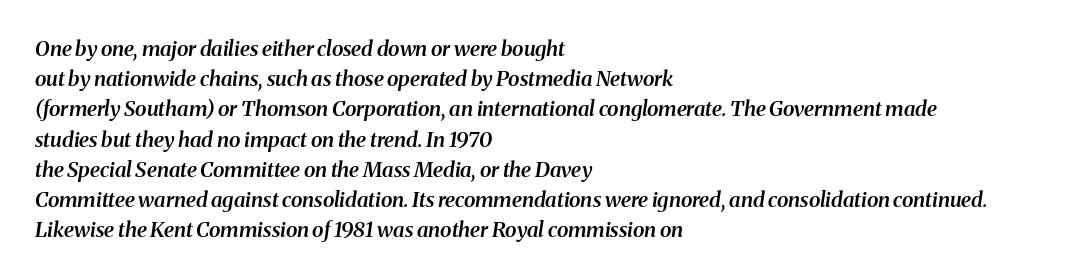
{"italic": "yes", "lean": "right", "slant_degrees": 8, "bold": "semi", "underline": "no", "align": "left", "line_spacing": "normal", "line_spacing_ratio": 1.44, "letter_spacing": "normal", "letter_spacing_em": 0.0, "glyph_px": 21}
